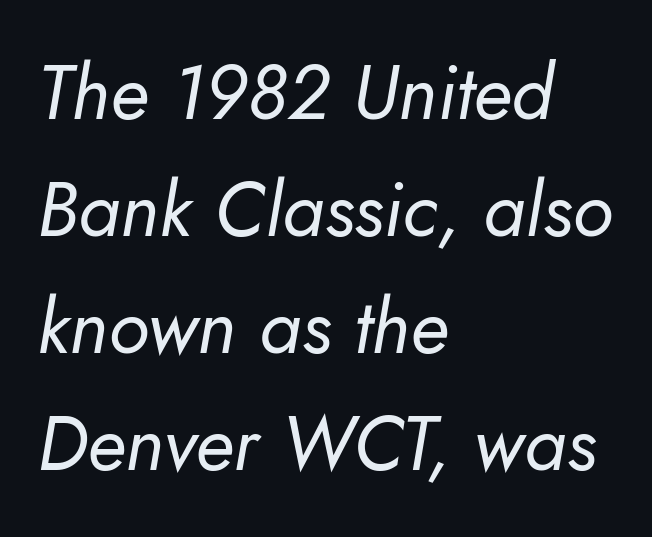
{"serif": "no", "bold": "no", "weight": "regular", "width": "normal", "stroke_contrast": "low", "x_height": "small", "monospaced": "no", "underline": "no", "align": "left", "line_spacing": "normal", "line_spacing_ratio": 1.54, "letter_spacing": "normal", "letter_spacing_em": 0.0, "glyph_px": 76}
